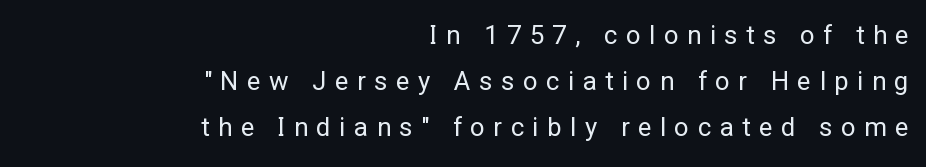
The gap between lines stays unmarked. Is the stroke heavy? The answer is a plain regular-or-lighter. Look at the tracking — it's clearly loosened, letters drifting apart. Leftover space on each line is placed entirely before the opening word.
